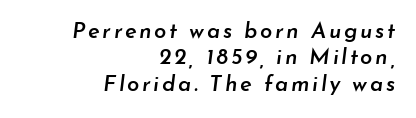
The image shows 22 px text type, italic (leaning right); set right-aligned, line spacing 1.2x, not underlined.
